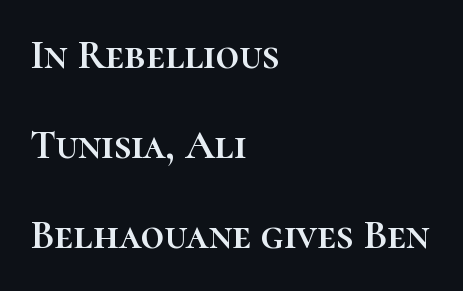
{"italic": "no", "width": "normal", "stroke_contrast": "high", "x_height": "medium", "monospaced": "no", "underline": "no", "align": "left", "line_spacing": "loose", "line_spacing_ratio": 2.2, "letter_spacing": "normal", "letter_spacing_em": 0.0, "glyph_px": 41}
